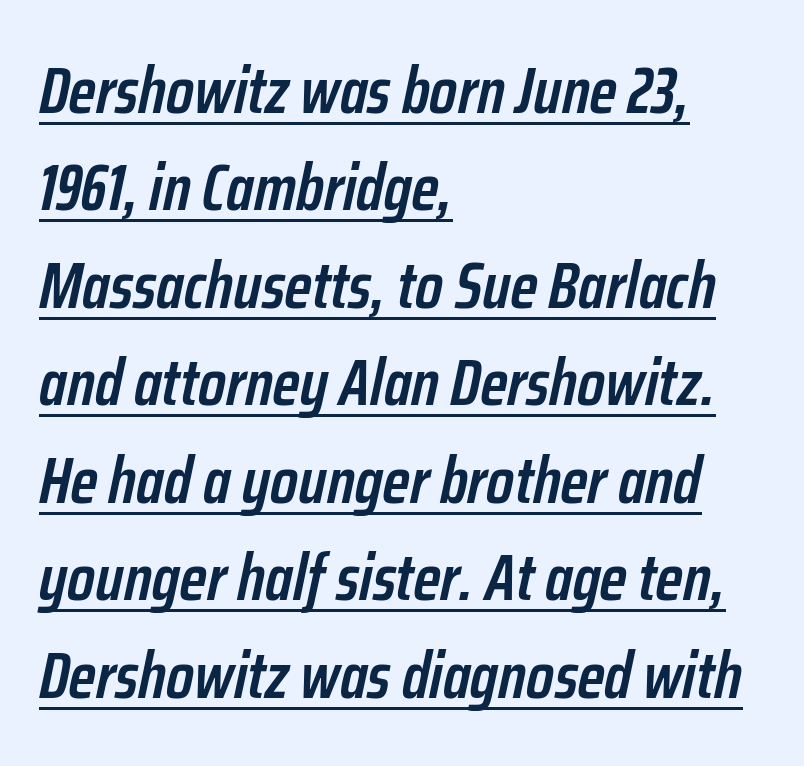
The image shows 65 px semibold, condensed type, italic (leaning right); set left-aligned, normal line spacing (1.5x), normal letter spacing, underlined; low stroke contrast and a medium x-height.
